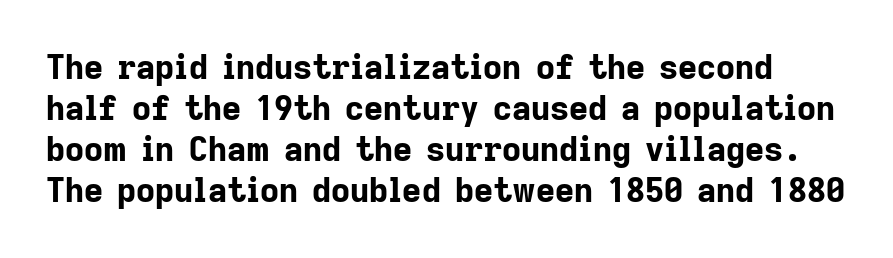
{"serif": "no", "italic": "no", "bold": "yes", "weight": "bold", "width": "normal", "stroke_contrast": "low", "x_height": "medium", "monospaced": "no", "underline": "no", "line_spacing_ratio": 1.24, "letter_spacing": "normal", "letter_spacing_em": 0.0, "glyph_px": 33}
